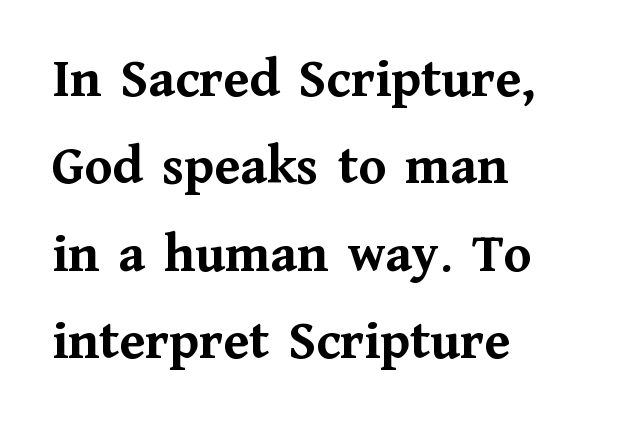
The image shows 56 px semibold serif type, upright; set left-aligned, normal line spacing (1.56x), normal letter spacing, not underlined; medium stroke contrast and a medium x-height.
